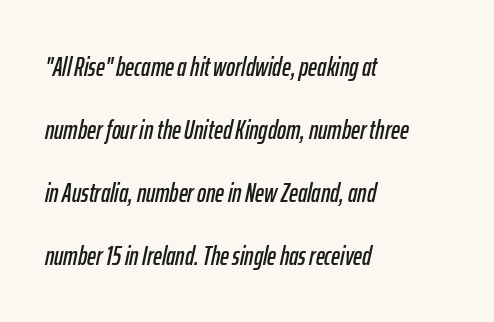
{"italic": "yes", "lean": "right", "slant_degrees": 12, "underline": "no", "align": "left", "line_spacing": "loose", "line_spacing_ratio": 2.33, "letter_spacing": "normal", "letter_spacing_em": 0.0, "glyph_px": 27}
